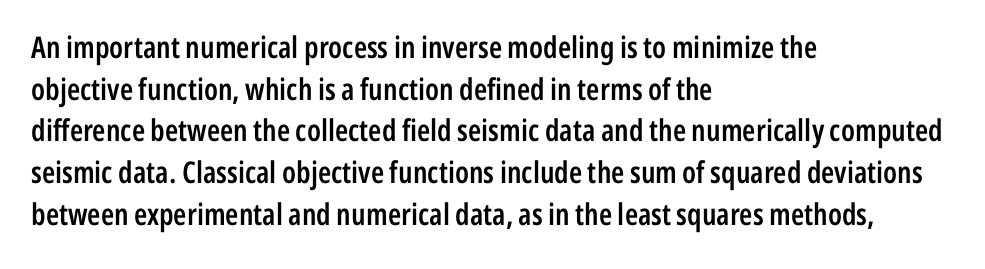
Does the weight exceed regular? Yes, but only to semibold. Proportional: the letters do not fall into vertical columns. Each word holds together tightly as a unit, with standard inter-letter gaps. Compared with typical paragraphs, the rows here are spaced about the same. In terms of letterform style, serifs are entirely absent. The baseline area is clear.
